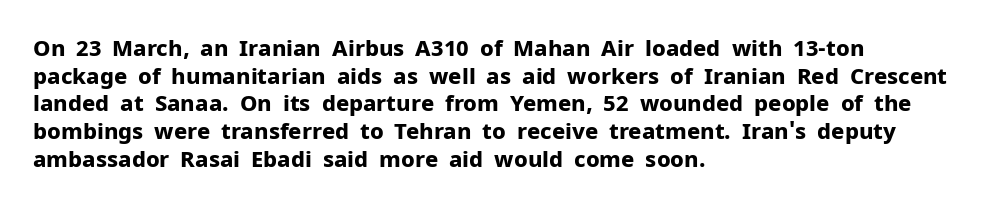
The image shows 22 px bold type, upright; set left-aligned, normal line spacing (1.26x), normal letter spacing, not underlined.
